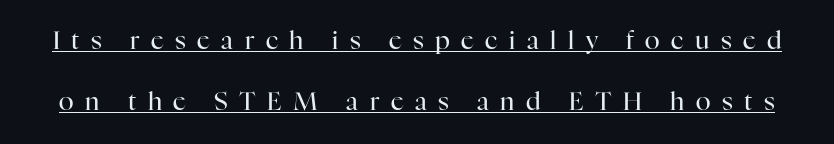
Q: Is the text bold? A: No.
Q: Is the text italic (slanted)? A: No, it is upright.
Q: Is the text underlined? A: Yes.
Q: Is the spacing between letters normal or unusually wide? A: Unusually wide.
Q: Is the spacing between lines tight, normal or loose? A: Loose.
